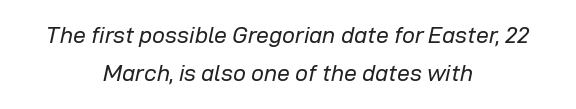
{"italic": "yes", "lean": "right", "slant_degrees": 12, "bold": "no", "underline": "no", "align": "center", "line_spacing": "normal", "line_spacing_ratio": 1.66, "letter_spacing": "normal", "letter_spacing_em": 0.0, "glyph_px": 23}
